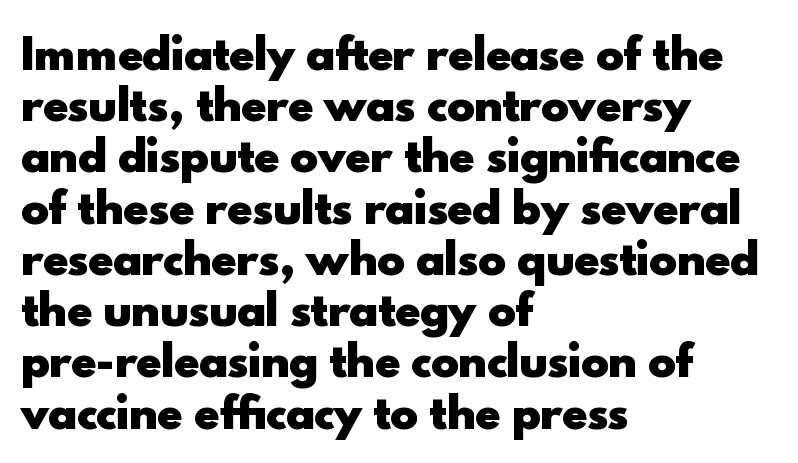
Letters rest on an invisible, unmarked baseline. Horizontally, the lines are justified to the leading edge only. In terms of letterspacing, this is plain default setting. Style check: upright. These lines are composed in type without serifs. The face used here is proportionally spaced, like ordinary book or web type.
